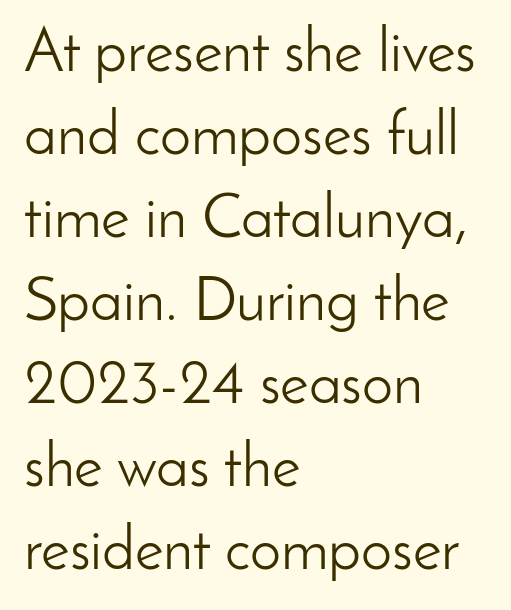
The image shows 62 px light sans-serif type, upright; set left-aligned, normal line spacing (1.34x), normal letter spacing, not underlined; low stroke contrast and a small x-height.
